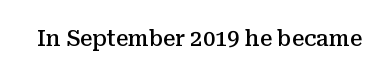
Q: Is the text bold? A: Semi-bold.
Q: Is the text italic (slanted)? A: No, it is upright.
Q: Is the text underlined? A: No.
Q: Is the spacing between letters normal or unusually wide? A: Normal.
